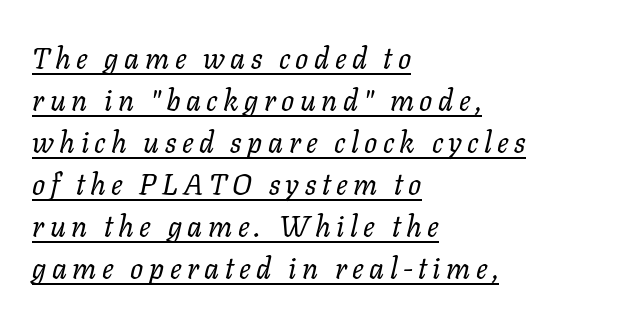
Q: Is the text bold? A: No.
Q: Is the text italic (slanted)? A: Yes, it leans right by about 11 degrees.
Q: Is the text underlined? A: Yes.
Q: How is the paragraph aligned? A: Left-aligned.
Q: Is the spacing between lines tight, normal or loose? A: Normal.
Q: Width (condensed, normal, or wide)? A: Normal.
Q: Stroke contrast? A: Low.
Q: x-height? A: Medium.
Q: Monospaced? A: No.
